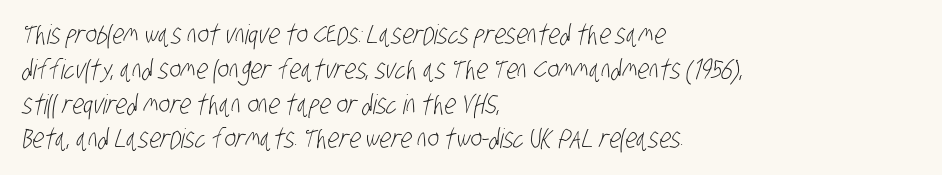
This rendering uses left alignment, leaving the right contour irregular. The cut favours lightness, reaching ordinary text weight at its darkest. Just letters on the line, the space beneath them empty. Inter-character spacing is left at the font's built-in metrics. Normally led — the rows are evenly, conventionally spaced.
